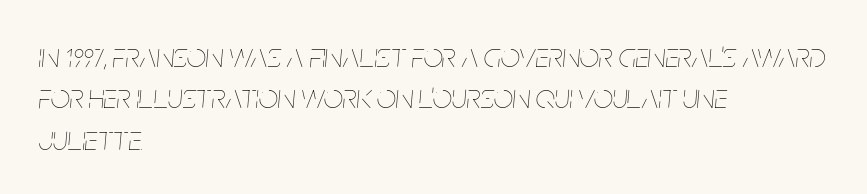
Heft: none added — not bold. The rendering anchors every line to the left-hand side. The letters advance in unequal steps, a hallmark of proportional type. This rendering features lettering with no underline. In terms of posture, this sample is oblique. This sample uses plain, unmodified letter spacing.
